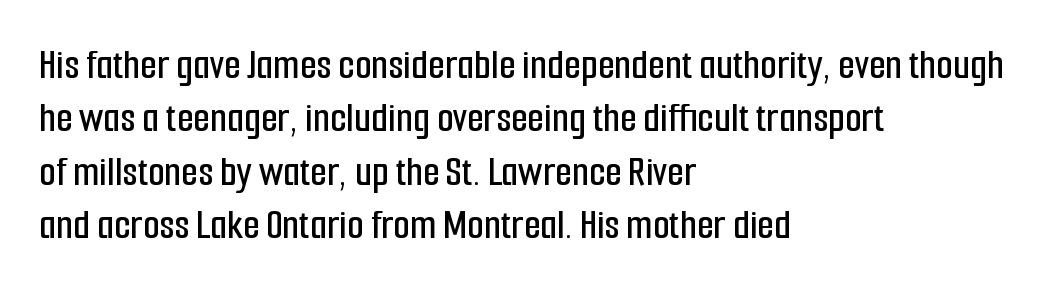
{"serif": "no", "italic": "no", "width": "condensed", "stroke_contrast": "low", "x_height": "medium", "monospaced": "no", "underline": "no", "align": "left", "line_spacing_ratio": 1.24, "letter_spacing": "normal", "letter_spacing_em": 0.0, "glyph_px": 43}
